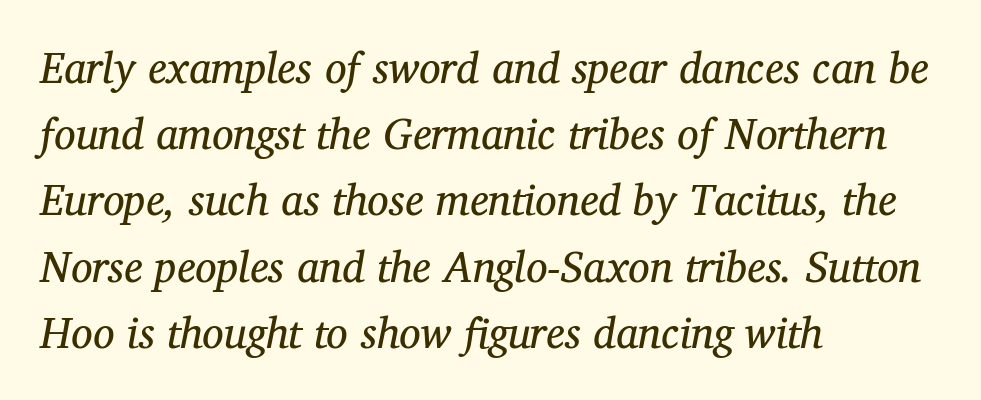
{"serif": "yes", "italic": "yes", "lean": "right", "slant_degrees": 12, "bold": "no", "weight": "regular", "width": "normal", "stroke_contrast": "medium", "x_height": "medium", "monospaced": "no", "underline": "no", "align": "left", "line_spacing": "normal", "line_spacing_ratio": 1.54, "letter_spacing": "normal", "letter_spacing_em": 0.0, "glyph_px": 43}
